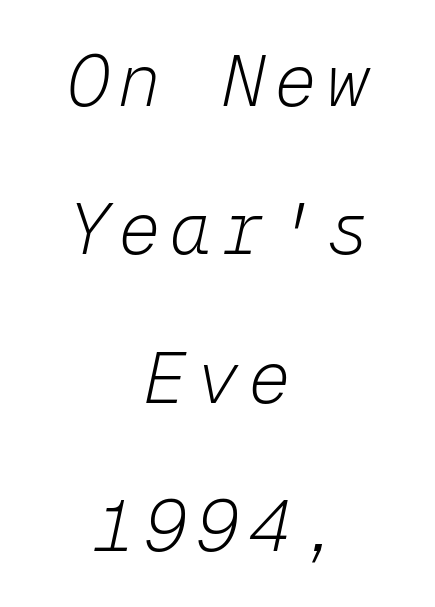
The image shows 71 px light type, italic (leaning right), monospaced; set centered, loose line spacing (2.09x), not underlined; low stroke contrast and a medium x-height.
